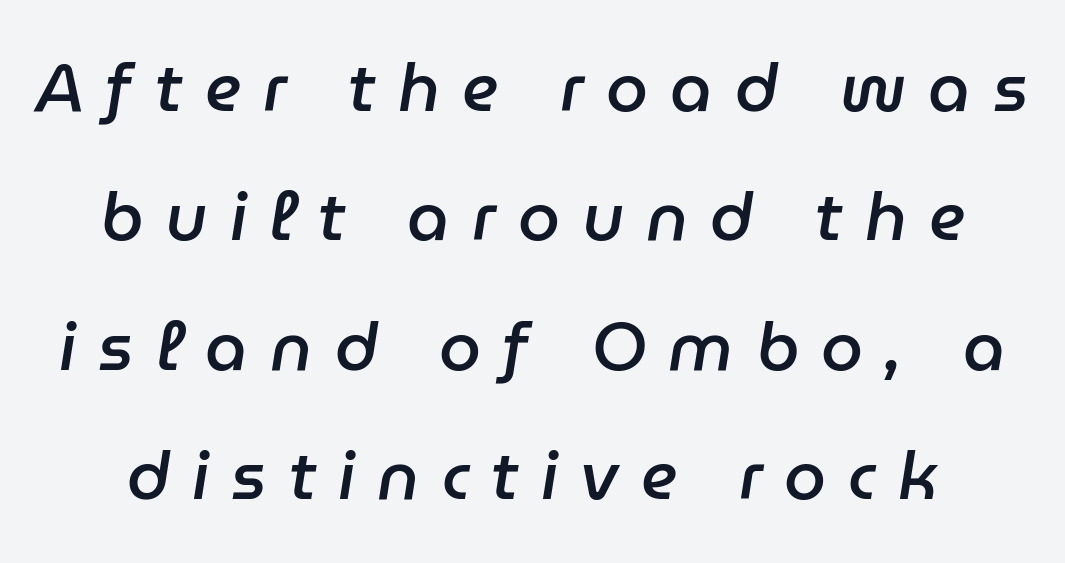
The image shows 67 px semibold type, italic (leaning right); set loose line spacing (1.93x), unusually wide letter spacing (+0.33 em), not underlined; low stroke contrast and a medium x-height.
